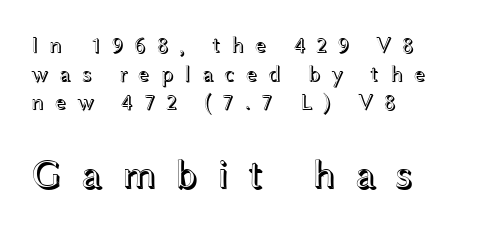
If you drew a line through each stem, it would be perfectly vertical. Is the lower block the larger one? Yes — the lower block carries the bigger type. Someone cranked the tracking dial way up on this one. Here the designer chose a conventional face with non-uniform glyph widths.
